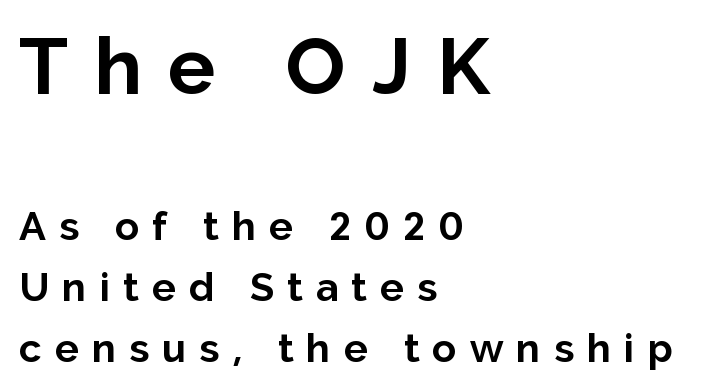
The image shows 79 px bold sans-serif type, upright; set left-aligned, normal line spacing (1.52x), unusually wide letter spacing (+0.33 em), not underlined; the first (top) block is 1.98x larger; low stroke contrast and a medium x-height.
